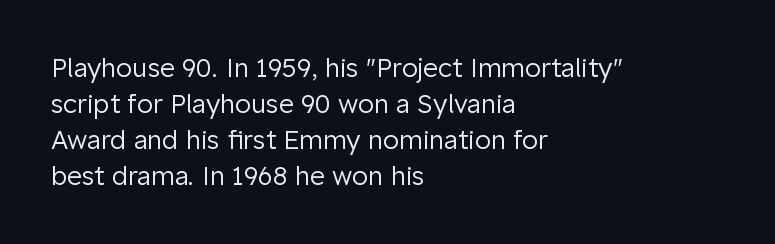
Q: Is the text bold? A: No.
Q: Is the text italic (slanted)? A: No, it is upright.
Q: Is the text underlined? A: No.
Q: How is the paragraph aligned? A: Left-aligned.
Q: Is the spacing between letters normal or unusually wide? A: Normal.
Q: Is the spacing between lines tight, normal or loose? A: Normal.
